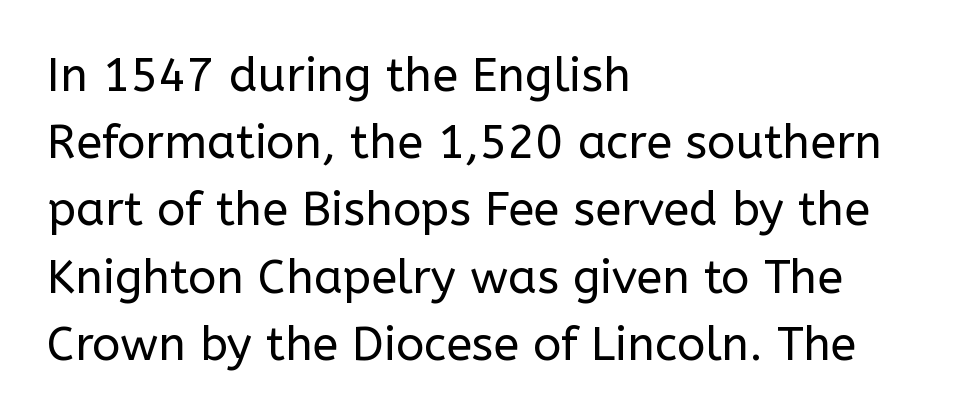
{"serif": "no", "italic": "no", "bold": "no", "weight": "regular", "width": "normal", "stroke_contrast": "low", "x_height": "medium", "monospaced": "no", "underline": "no", "align": "left", "line_spacing": "normal", "line_spacing_ratio": 1.43, "letter_spacing": "normal", "letter_spacing_em": 0.0, "glyph_px": 47}
